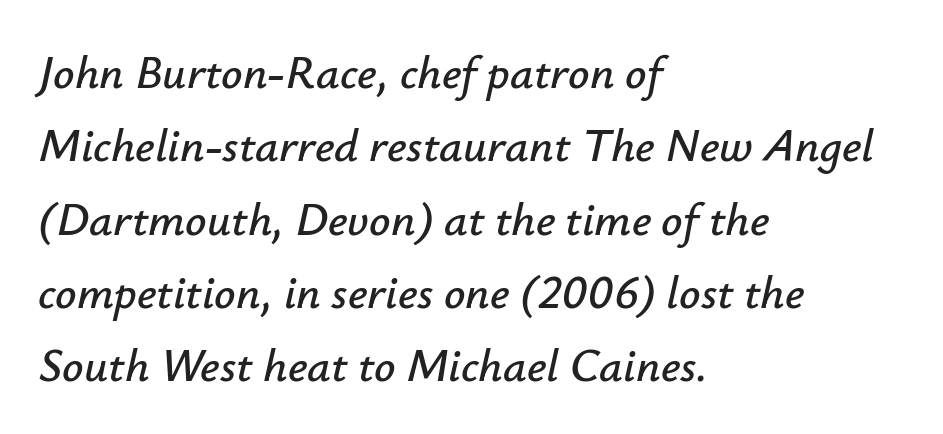
{"italic": "yes", "lean": "right", "slant_degrees": 12, "width": "normal", "stroke_contrast": "low", "x_height": "small", "monospaced": "no", "underline": "no", "align": "left", "line_spacing": "normal", "line_spacing_ratio": 1.56, "letter_spacing": "normal", "letter_spacing_em": 0.0, "glyph_px": 47}
